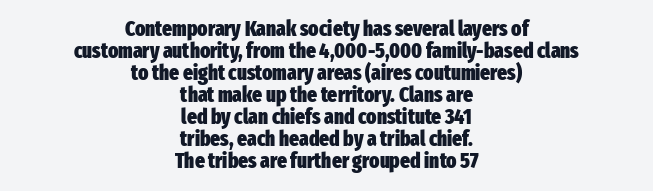
Q: Is the text bold? A: Yes.
Q: Is the text italic (slanted)? A: No, it is upright.
Q: Is the text underlined? A: No.
Q: How is the paragraph aligned? A: Centered.
Q: Is the spacing between letters normal or unusually wide? A: Normal.
Q: Is the spacing between lines tight, normal or loose? A: Tight.
